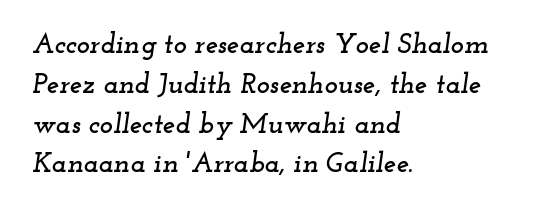
The image shows 28 px wide serif type, italic (leaning right); set left-aligned, normal line spacing (1.42x), normal letter spacing, not underlined; low stroke contrast and a small x-height.
